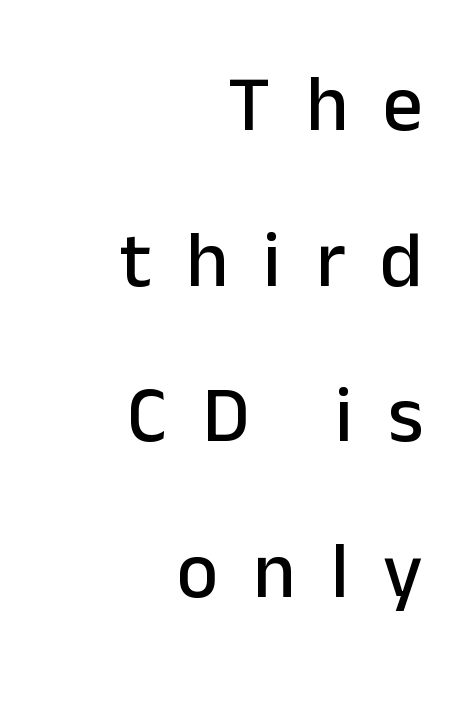
The image shows 79 px sans-serif type, upright; set right-aligned, loose line spacing (1.97x), unusually wide letter spacing (+0.44 em), not underlined; low stroke contrast and a medium x-height.
